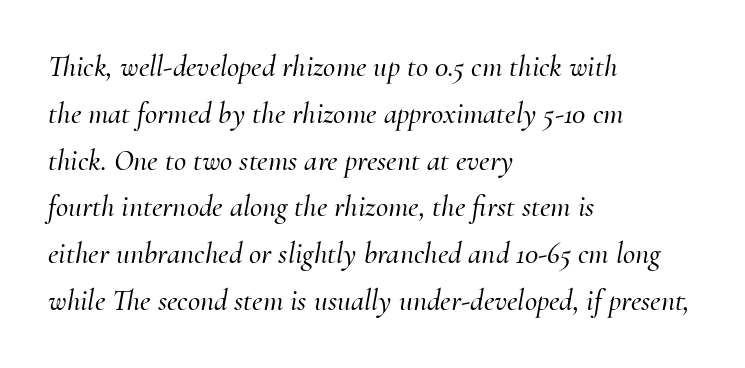
Q: Is the text italic (slanted)? A: Yes, it leans right by about 10 degrees.
Q: Is the typeface a serif or a sans-serif typeface? A: Serif.
Q: Is the text underlined? A: No.
Q: How is the paragraph aligned? A: Left-aligned.
Q: Is the spacing between letters normal or unusually wide? A: Normal.
Q: Is the spacing between lines tight, normal or loose? A: Normal.
Q: Width (condensed, normal, or wide)? A: Normal.
Q: Stroke contrast? A: Medium.
Q: x-height? A: Small.
Q: Monospaced? A: No.
